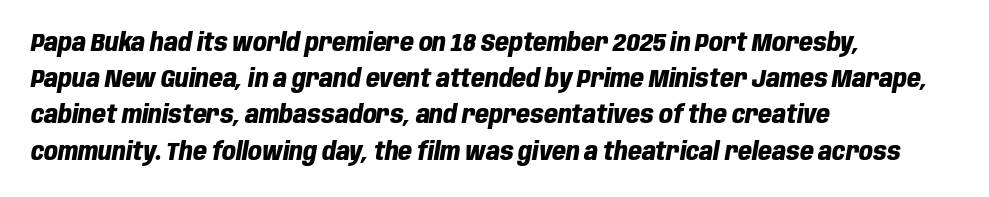
{"italic": "yes", "lean": "right", "slant_degrees": 10, "bold": "yes", "underline": "no", "align": "left", "line_spacing": "normal", "line_spacing_ratio": 1.51, "letter_spacing": "normal", "letter_spacing_em": 0.0, "glyph_px": 24}
